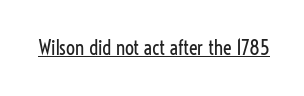
Between one letter and the next there's only the usual sliver of space. A roman cut, with each character standing at attention. The rendered words wear a rule along their underside. Heaviness? Minimal to ordinary, like unemphasized prose.
